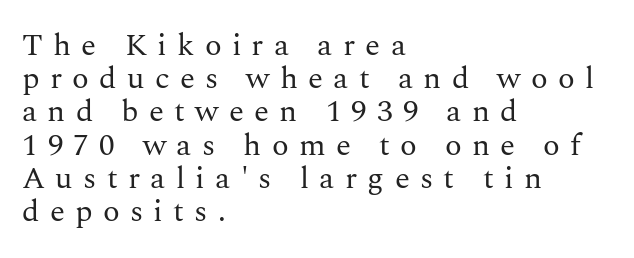
{"serif": "yes", "italic": "no", "bold": "no", "weight": "regular", "width": "normal", "stroke_contrast": "medium", "x_height": "medium", "monospaced": "no", "underline": "no", "align": "left", "line_spacing": "tight", "line_spacing_ratio": 1.07, "letter_spacing": "wide", "letter_spacing_em": 0.33, "glyph_px": 31}
